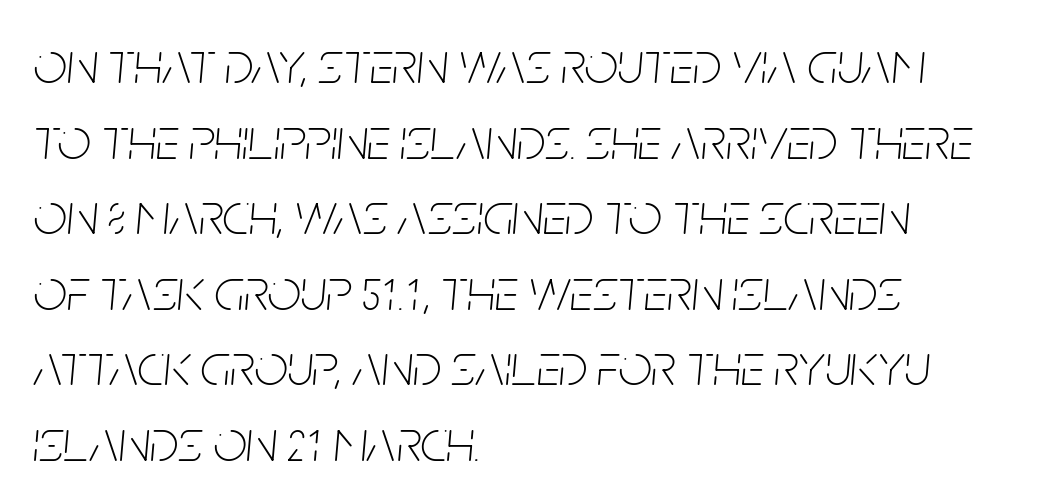
{"italic": "yes", "lean": "right", "slant_degrees": 5, "bold": "no", "weight": "thin", "width": "condensed", "stroke_contrast": "low", "x_height": "large", "monospaced": "no", "underline": "no", "align": "left", "line_spacing": "normal", "line_spacing_ratio": 1.28, "letter_spacing": "normal", "letter_spacing_em": 0.0, "glyph_px": 59}
